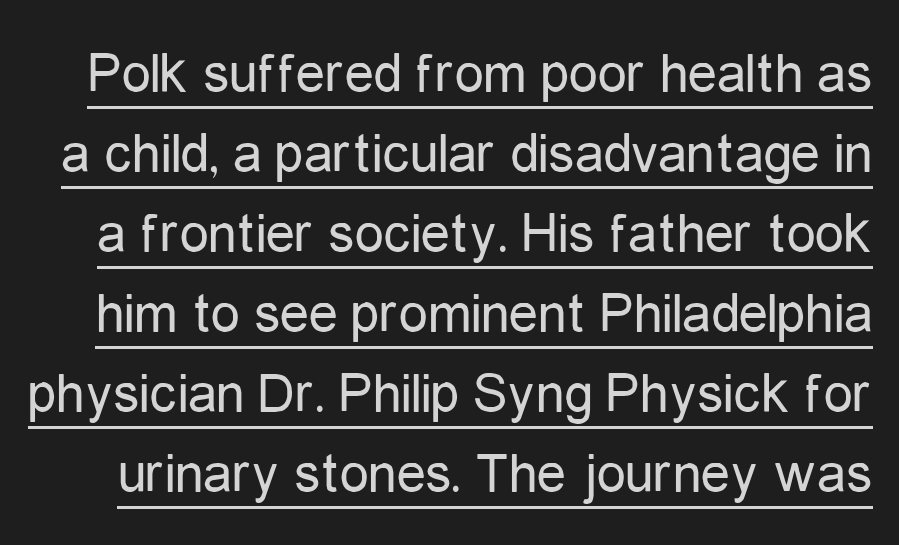
{"serif": "no", "italic": "no", "bold": "no", "weight": "regular", "width": "condensed", "stroke_contrast": "low", "x_height": "medium", "monospaced": "no", "underline": "yes", "line_spacing": "normal", "line_spacing_ratio": 1.38, "letter_spacing": "normal", "letter_spacing_em": 0.0, "glyph_px": 58}
